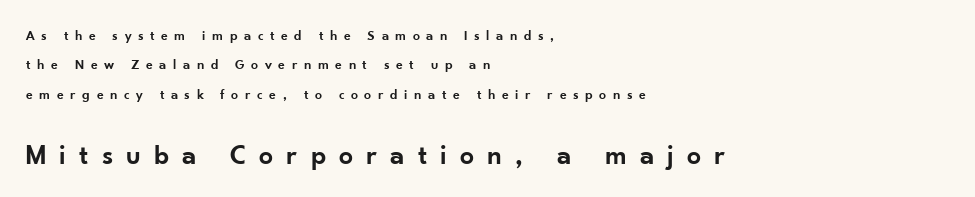
Q: Is the text bold? A: Semi-bold.
Q: Is the text italic (slanted)? A: No, it is upright.
Q: Is the typeface a serif or a sans-serif typeface? A: Sans-serif.
Q: Is the text underlined? A: No.
Q: How is the paragraph aligned? A: Left-aligned.
Q: Is the spacing between letters normal or unusually wide? A: Unusually wide.
Q: Is the spacing between lines tight, normal or loose? A: Loose.
Q: Which block of text is set in a larger size, the first (top) or the second (bottom)? A: The second (bottom) one.
Q: Width (condensed, normal, or wide)? A: Normal.
Q: Stroke contrast? A: Low.
Q: x-height? A: Small.
Q: Monospaced? A: No.
